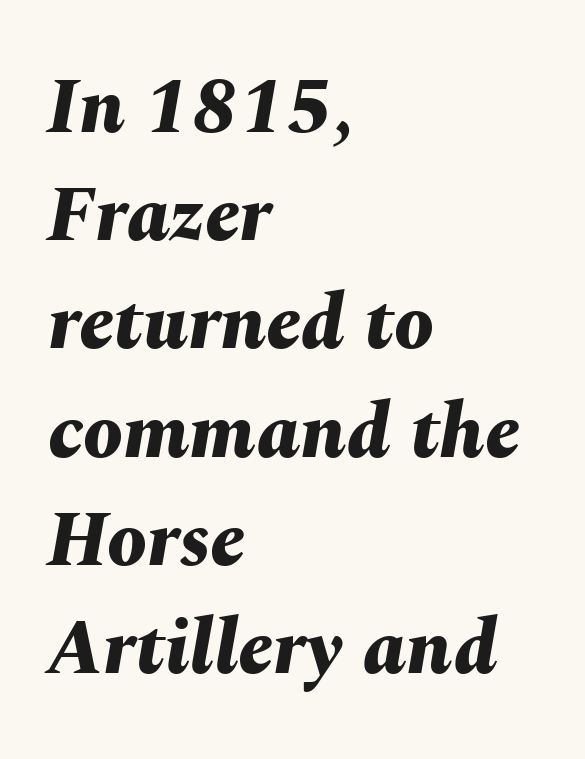
Q: Is the text bold? A: Yes.
Q: Is the text italic (slanted)? A: Yes, it leans right by about 10 degrees.
Q: Is the text underlined? A: No.
Q: How is the paragraph aligned? A: Left-aligned.
Q: Is the spacing between letters normal or unusually wide? A: Normal.
Q: Is the spacing between lines tight, normal or loose? A: Normal.
Q: Width (condensed, normal, or wide)? A: Normal.
Q: Stroke contrast? A: Medium.
Q: x-height? A: Medium.
Q: Monospaced? A: No.
